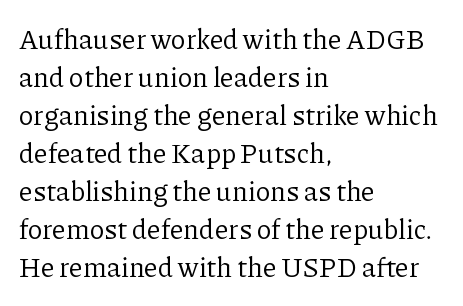
The designer left line spacing at the default. A classic flush-left, rag-right setting is used for this passage. The font sits on the lighter half of the weight spectrum, regular included. The letters stand straight up with perfectly vertical stems. No word sits above an underline.
